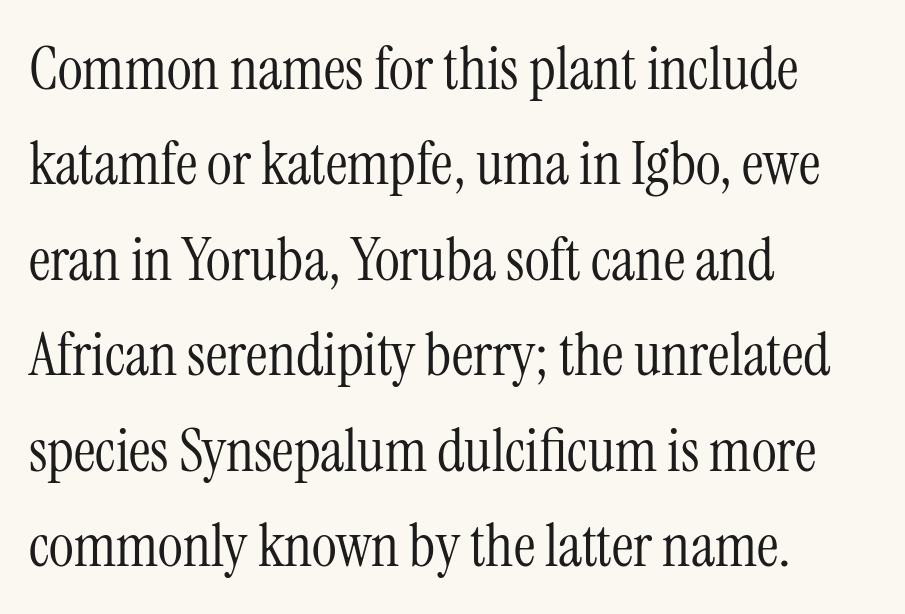
{"serif": "yes", "italic": "no", "bold": "no", "weight": "light", "width": "condensed", "stroke_contrast": "medium", "x_height": "medium", "monospaced": "no", "underline": "no", "align": "left", "line_spacing": "normal", "line_spacing_ratio": 1.59, "letter_spacing": "normal", "letter_spacing_em": 0.0, "glyph_px": 60}
